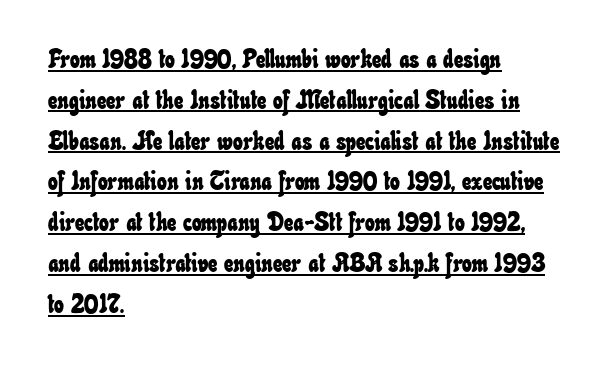
Q: Is the text underlined? A: Yes.
Q: How is the paragraph aligned? A: Left-aligned.
Q: Is the spacing between letters normal or unusually wide? A: Normal.
Q: Is the spacing between lines tight, normal or loose? A: Normal.
